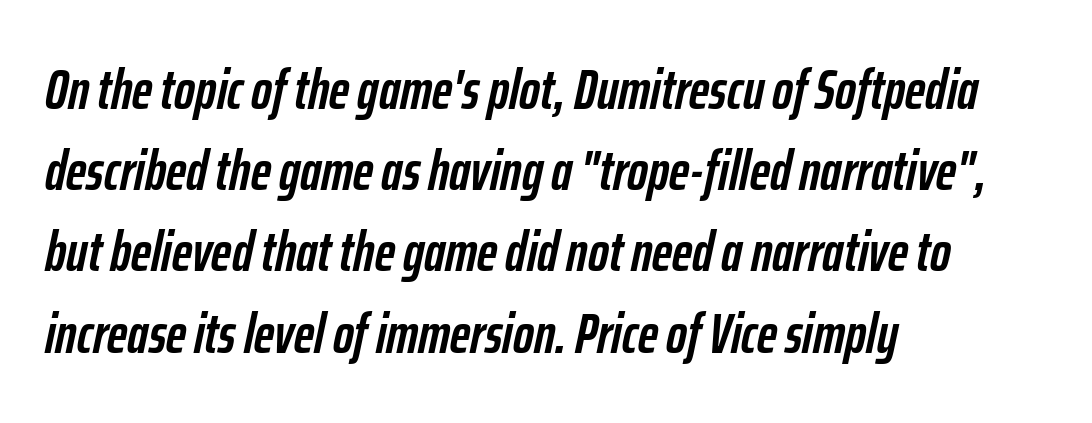
{"italic": "yes", "lean": "right", "slant_degrees": 12, "bold": "yes", "weight": "semibold", "width": "condensed", "stroke_contrast": "low", "x_height": "medium", "monospaced": "no", "underline": "no", "align": "left", "line_spacing": "normal", "line_spacing_ratio": 1.45, "letter_spacing": "normal", "letter_spacing_em": 0.0, "glyph_px": 56}
